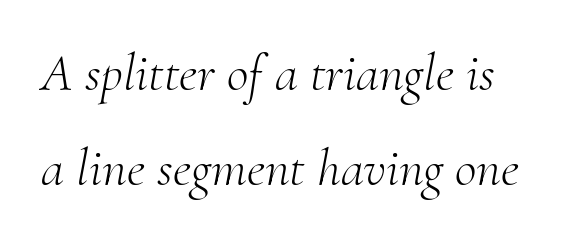
{"serif": "yes", "italic": "yes", "lean": "right", "slant_degrees": 10, "bold": "no", "weight": "light", "width": "normal", "stroke_contrast": "medium", "x_height": "small", "monospaced": "no", "underline": "no", "line_spacing_ratio": 1.79, "letter_spacing": "normal", "letter_spacing_em": 0.0, "glyph_px": 53}
